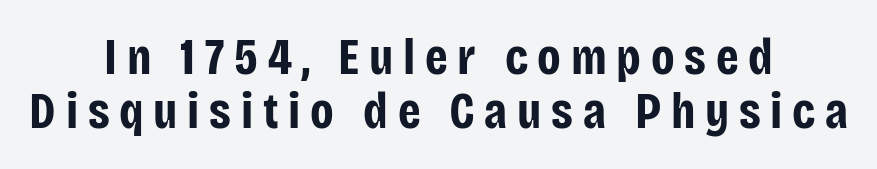
Q: Is the text bold? A: Yes.
Q: Is the text italic (slanted)? A: No, it is upright.
Q: Is the typeface a serif or a sans-serif typeface? A: Sans-serif.
Q: Is the text underlined? A: No.
Q: How is the paragraph aligned? A: Centered.
Q: Is the spacing between lines tight, normal or loose? A: Tight.
Q: Width (condensed, normal, or wide)? A: Condensed.
Q: Stroke contrast? A: Low.
Q: x-height? A: Large.
Q: Monospaced? A: No.
